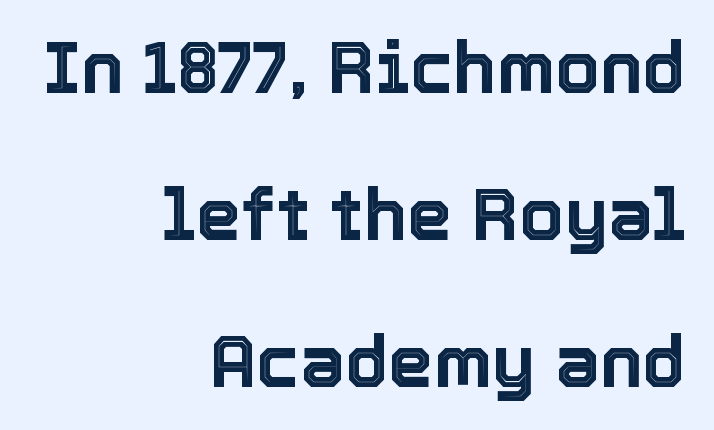
This sample uses plain, unmodified letter spacing. The glyphs are unaccompanied by any horizontal stroke below them. Is the block centered? No — it sits flush against the right margin. Here the designer chose a conventional face with non-uniform glyph widths. Posture: upright roman.
